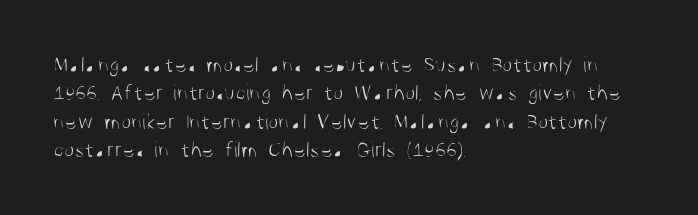
{"italic": "no", "bold": "no", "underline": "no", "align": "left", "line_spacing_ratio": 1.23, "letter_spacing": "normal", "letter_spacing_em": 0.0, "glyph_px": 23}
